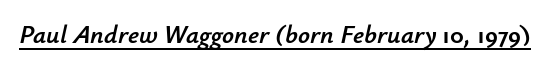
{"italic": "yes", "lean": "right", "slant_degrees": 12, "underline": "yes", "letter_spacing": "normal", "letter_spacing_em": 0.0, "glyph_px": 26}
